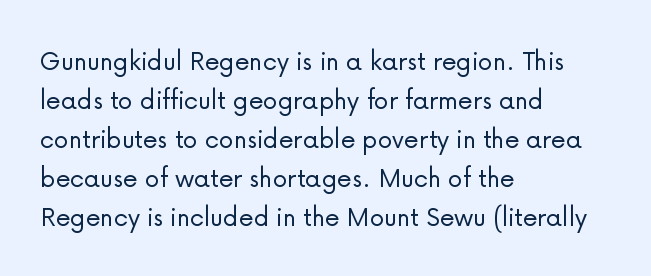
{"serif": "no", "italic": "no", "bold": "no", "weight": "light", "width": "normal", "stroke_contrast": "low", "x_height": "medium", "monospaced": "no", "underline": "no", "align": "left", "line_spacing": "normal", "line_spacing_ratio": 1.3, "letter_spacing": "normal", "letter_spacing_em": 0.0, "glyph_px": 30}
